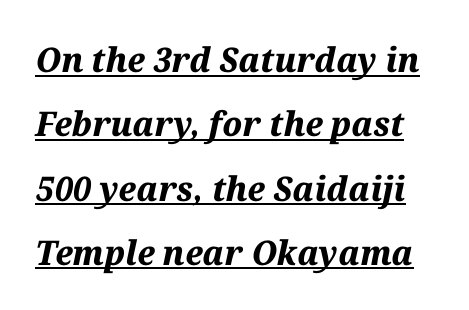
Q: Is the text bold? A: Yes.
Q: Is the text italic (slanted)? A: Yes, it leans right by about 12 degrees.
Q: Is the text underlined? A: Yes.
Q: Is the spacing between letters normal or unusually wide? A: Normal.
Q: Width (condensed, normal, or wide)? A: Normal.
Q: Stroke contrast? A: Medium.
Q: x-height? A: Medium.
Q: Monospaced? A: No.
